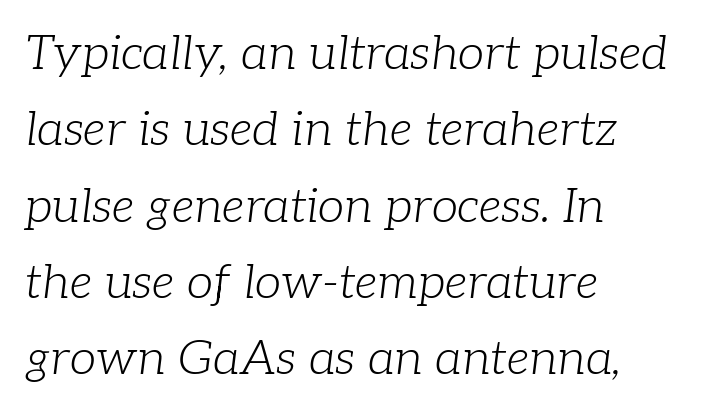
{"serif": "yes", "italic": "yes", "lean": "right", "slant_degrees": 7, "bold": "no", "weight": "light", "width": "normal", "stroke_contrast": "low", "x_height": "medium", "monospaced": "no", "underline": "no", "align": "left", "line_spacing": "normal", "line_spacing_ratio": 1.59, "letter_spacing": "normal", "letter_spacing_em": 0.0, "glyph_px": 48}
